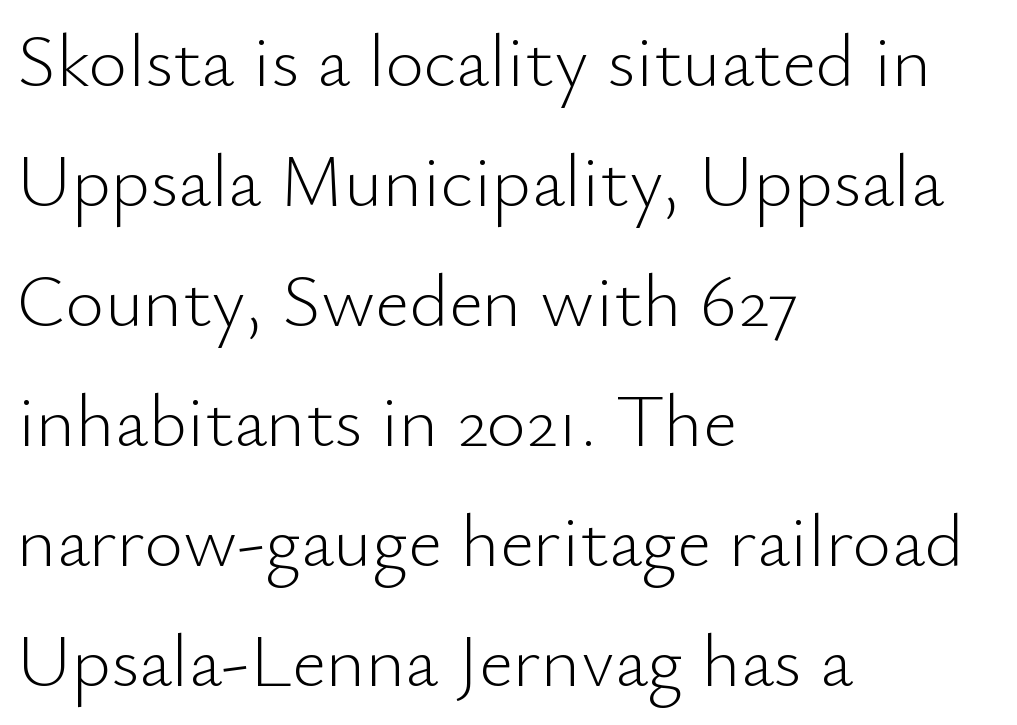
The letters stand upright; this is a roman face. What kind of face is this? One without serifs — a sans. Only glyphs here, with clear space below each row. The letters look calm and open, with moderate or lighter stems. Summary of vertical rhythm: regular, with standard interline spacing. Students, note that the glyphs here touch the page at normal intervals.
